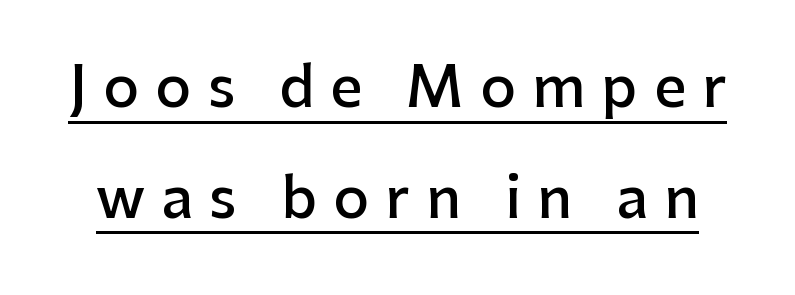
{"serif": "no", "italic": "no", "bold": "semi", "weight": "semibold", "width": "normal", "stroke_contrast": "low", "x_height": "medium", "monospaced": "no", "underline": "yes", "line_spacing": "loose", "line_spacing_ratio": 1.98, "letter_spacing": "wide", "letter_spacing_em": 0.29, "glyph_px": 56}
